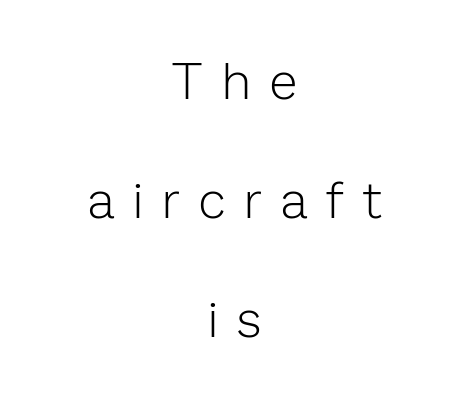
{"serif": "no", "italic": "no", "bold": "no", "weight": "light", "width": "normal", "stroke_contrast": "low", "x_height": "medium", "monospaced": "no", "underline": "no", "align": "center", "line_spacing": "loose", "line_spacing_ratio": 2.33, "letter_spacing": "wide", "letter_spacing_em": 0.38, "glyph_px": 51}
